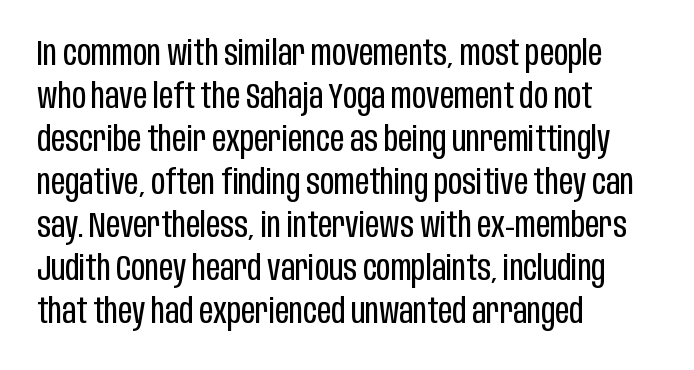
{"serif": "no", "italic": "no", "bold": "no", "weight": "regular", "width": "condensed", "stroke_contrast": "low", "x_height": "large", "monospaced": "no", "underline": "no", "align": "left", "line_spacing_ratio": 1.23, "letter_spacing": "normal", "letter_spacing_em": 0.0, "glyph_px": 35}
